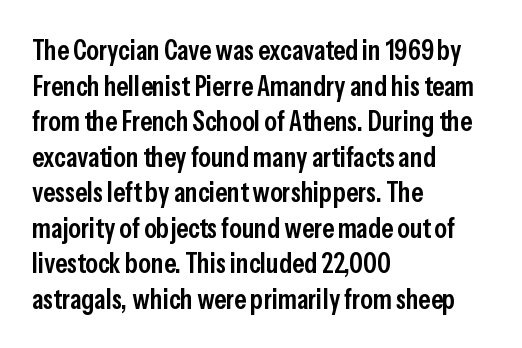
The image shows 28 px semibold, condensed sans-serif type, upright; set left-aligned, normal line spacing (1.27x), normal letter spacing, not underlined; low stroke contrast and a medium x-height.
